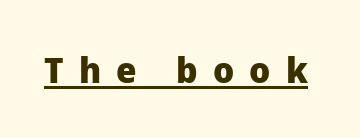
Serif or sans? Sans — the stroke terminals are bare. The characters look thick and weighty, a clear bold. You can see a thin bar hugging the bottom of the glyphs. Looks like regular typesetting: each glyph gets only the width it needs.
